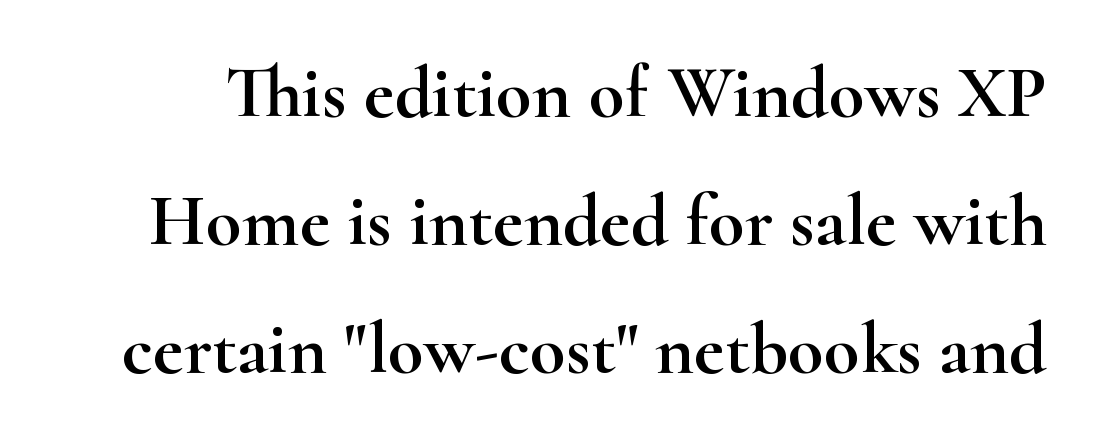
Q: Is the text italic (slanted)? A: No, it is upright.
Q: Is the typeface a serif or a sans-serif typeface? A: Serif.
Q: Is the text underlined? A: No.
Q: Is the spacing between letters normal or unusually wide? A: Normal.
Q: Width (condensed, normal, or wide)? A: Wide.
Q: Stroke contrast? A: High.
Q: x-height? A: Small.
Q: Monospaced? A: No.
